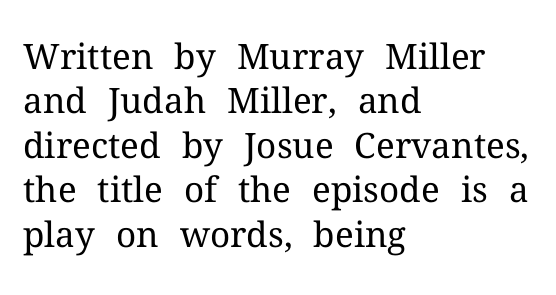
Each line starts at the same left margin while the right side varies. Each stroke keeps to a modest, everyday thickness or less. Interline gaps are of average width in this sample. The rendering uses natural spacing where letterforms have individual widths.
